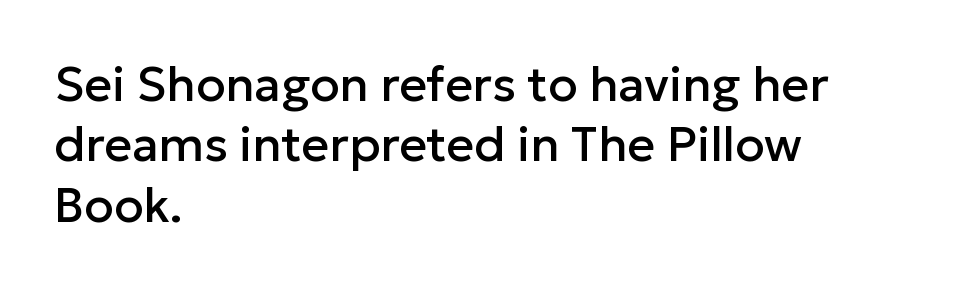
Quick note: underline off. Posture: straight, roman, zero tilt. The block of text has a typical density, with ordinary space between rows. Serif or sans? Sans — the stroke terminals are bare. Inter-character spacing is left at the font's built-in metrics.
